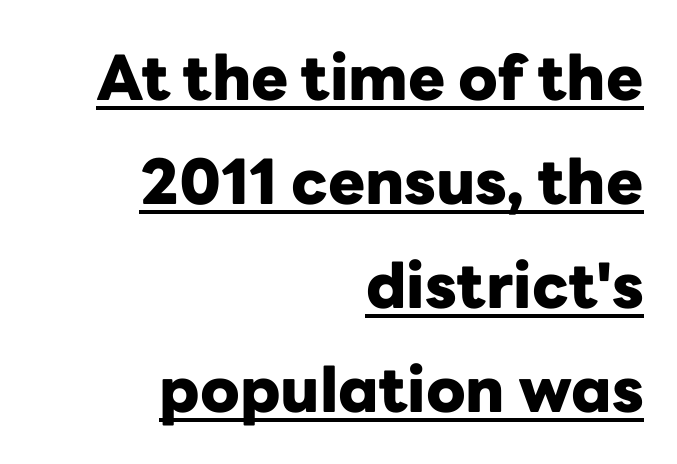
Q: Is the text bold? A: Yes.
Q: Is the text italic (slanted)? A: No, it is upright.
Q: Is the typeface a serif or a sans-serif typeface? A: Sans-serif.
Q: Is the text underlined? A: Yes.
Q: How is the paragraph aligned? A: Right-aligned.
Q: Is the spacing between letters normal or unusually wide? A: Normal.
Q: Is the spacing between lines tight, normal or loose? A: Normal.
Q: Width (condensed, normal, or wide)? A: Normal.
Q: Stroke contrast? A: Low.
Q: x-height? A: Medium.
Q: Monospaced? A: No.
